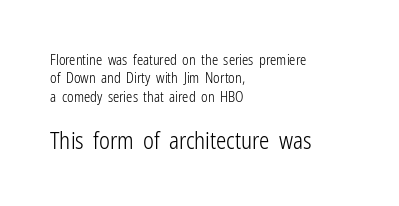
{"italic": "no", "bold": "no", "underline": "no", "align": "left", "line_spacing": "normal", "line_spacing_ratio": 1.32, "letter_spacing": "normal", "letter_spacing_em": 0.0, "larger_block": "second", "size_ratio": 1.64, "glyph_px": 23}
